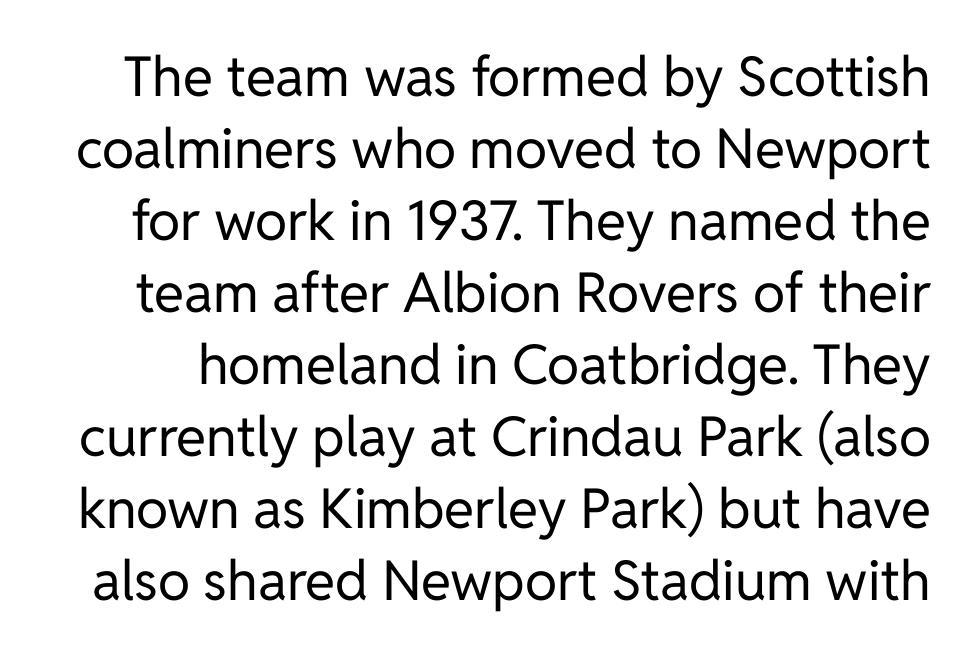
Q: Is the text bold? A: No.
Q: Is the text italic (slanted)? A: No, it is upright.
Q: Is the typeface a serif or a sans-serif typeface? A: Sans-serif.
Q: Is the text underlined? A: No.
Q: Is the spacing between letters normal or unusually wide? A: Normal.
Q: Is the spacing between lines tight, normal or loose? A: Normal.
Q: Width (condensed, normal, or wide)? A: Normal.
Q: Stroke contrast? A: Low.
Q: x-height? A: Medium.
Q: Monospaced? A: No.
